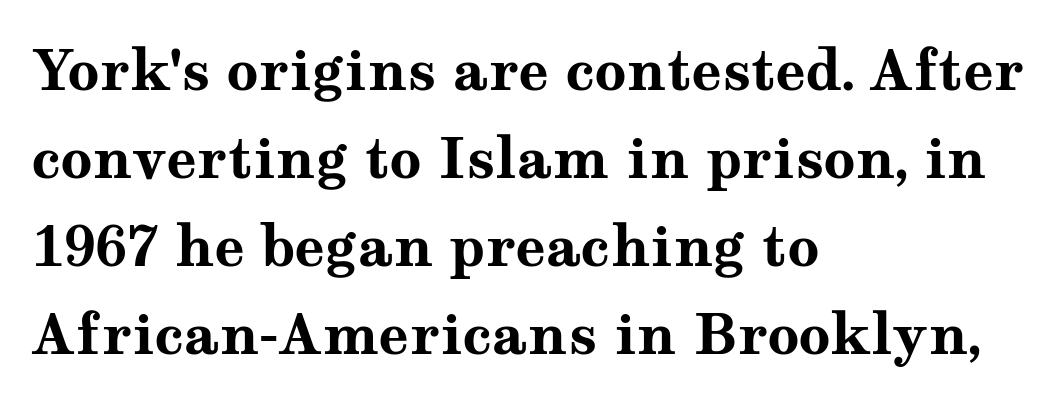
Letters rest on an invisible, unmarked baseline. The letters advance in unequal steps, a hallmark of proportional type. Tall strokes in this sample are plumb rather than angled. The letters sit at their default tracking, neither squeezed nor spread. Caption: bold face, heavy strokes. The compositor pushed each line to the left boundary.
